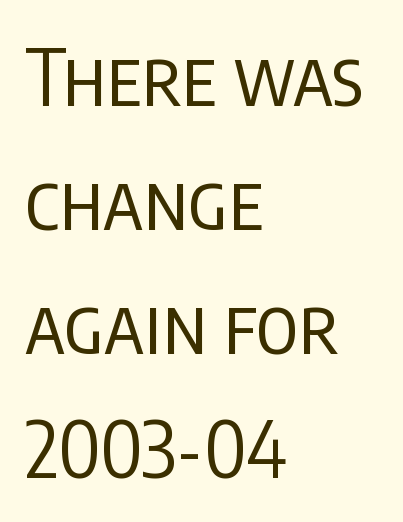
Varying glyph widths throughout — classic text-font behaviour. The passage shown is not underscored anywhere. Caption: multi-line text, flush left, ragged right. The characters display no serif detailing; their extremities are plain.
